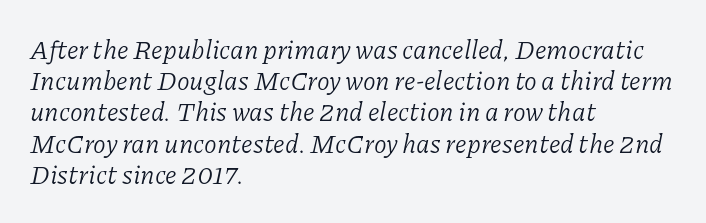
Q: Is the text bold? A: No.
Q: Is the text italic (slanted)? A: Yes, it leans right by about 11 degrees.
Q: Is the text underlined? A: No.
Q: How is the paragraph aligned? A: Left-aligned.
Q: Is the spacing between letters normal or unusually wide? A: Normal.
